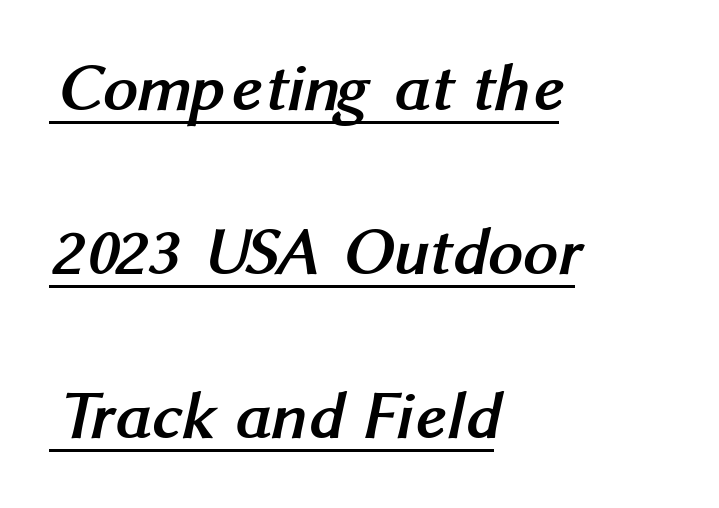
{"serif": "no", "bold": "yes", "weight": "semibold", "width": "normal", "stroke_contrast": "medium", "x_height": "medium", "monospaced": "no", "underline": "yes", "align": "left", "line_spacing": "loose", "line_spacing_ratio": 2.38, "letter_spacing": "normal", "letter_spacing_em": 0.0, "glyph_px": 69}
